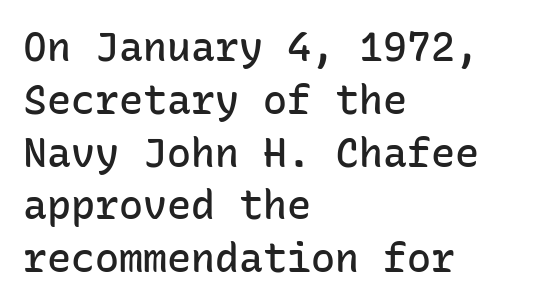
{"serif": "no", "italic": "no", "bold": "semi", "weight": "semibold", "width": "normal", "stroke_contrast": "low", "x_height": "medium", "monospaced": "yes", "underline": "no", "align": "left", "line_spacing": "normal", "line_spacing_ratio": 1.32, "letter_spacing": "normal", "letter_spacing_em": 0.0, "glyph_px": 40}
